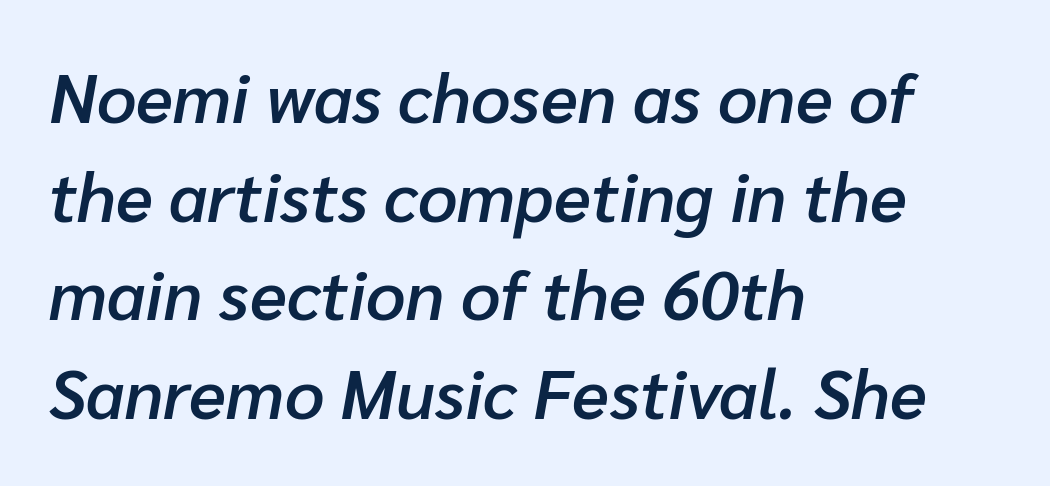
{"italic": "yes", "lean": "right", "slant_degrees": 10, "bold": "semi", "weight": "semibold", "width": "normal", "stroke_contrast": "low", "x_height": "medium", "monospaced": "no", "underline": "no", "align": "left", "line_spacing": "normal", "line_spacing_ratio": 1.43, "letter_spacing": "normal", "letter_spacing_em": 0.0, "glyph_px": 69}
